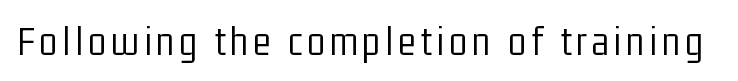
Note the varied advance widths — an 'i' is clearly narrower than an 'm'. The specimen reads as upright at a glance. The space beneath each line is pristine and unruled. Are there feet on the stems? There aren't — it's a sans.
